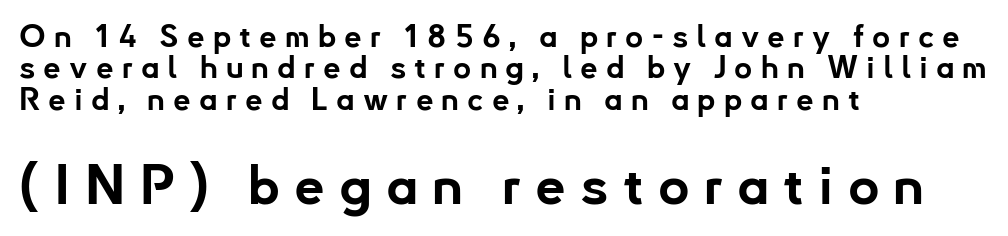
{"serif": "no", "italic": "no", "bold": "yes", "weight": "bold", "width": "normal", "stroke_contrast": "low", "x_height": "small", "monospaced": "no", "underline": "no", "align": "left", "line_spacing": "tight", "line_spacing_ratio": 1.01, "letter_spacing": "wide", "letter_spacing_em": 0.26, "larger_block": "second", "size_ratio": 1.74, "glyph_px": 54}
